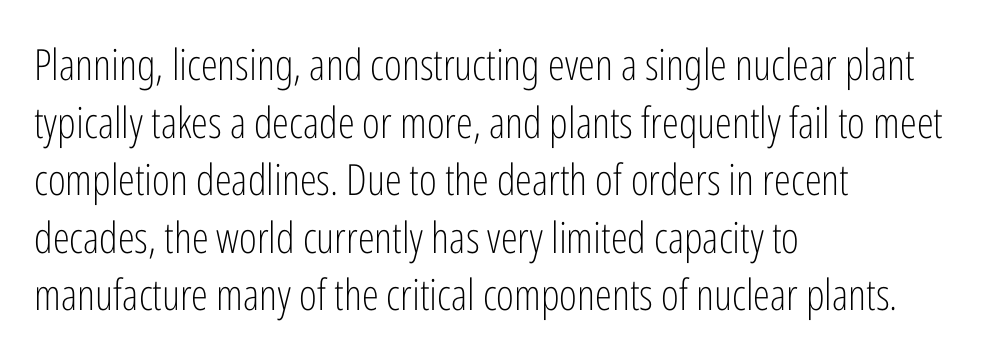
{"serif": "no", "italic": "no", "bold": "no", "weight": "light", "width": "condensed", "stroke_contrast": "low", "x_height": "medium", "monospaced": "no", "underline": "no", "align": "left", "line_spacing": "normal", "line_spacing_ratio": 1.34, "letter_spacing": "normal", "letter_spacing_em": 0.0, "glyph_px": 43}
